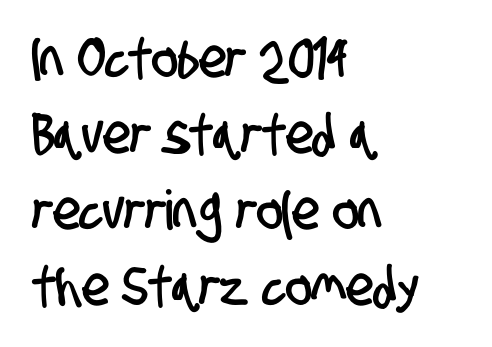
The image shows 55 px condensed sans-serif type; set left-aligned, normal line spacing (1.38x), normal letter spacing, not underlined; low stroke contrast and a large x-height.
